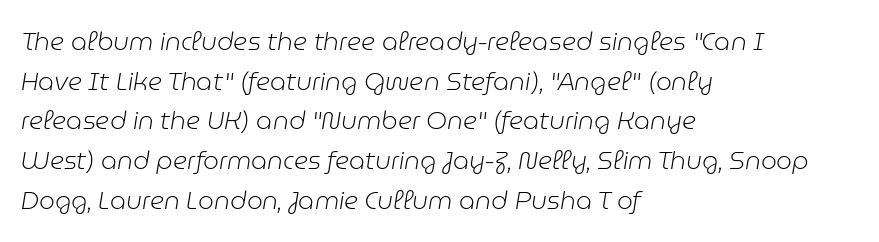
Q: Is the text bold? A: No.
Q: Is the text italic (slanted)? A: Yes, it leans right by about 9 degrees.
Q: Is the text underlined? A: No.
Q: How is the paragraph aligned? A: Left-aligned.
Q: Is the spacing between letters normal or unusually wide? A: Normal.
Q: Is the spacing between lines tight, normal or loose? A: Normal.
